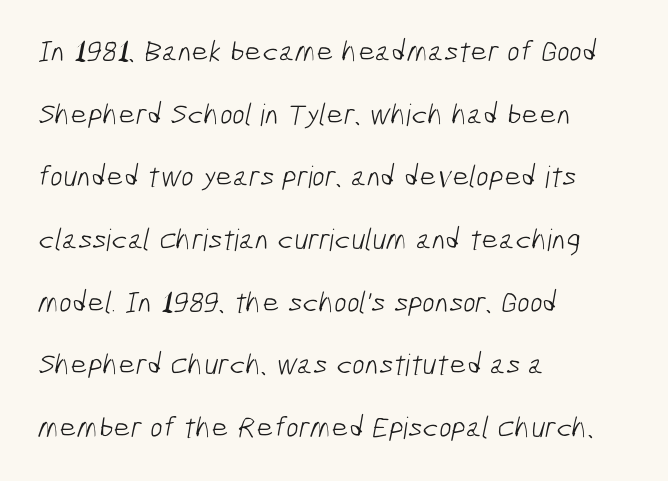
{"serif": "no", "bold": "no", "weight": "light", "width": "condensed", "stroke_contrast": "low", "x_height": "medium", "monospaced": "no", "underline": "no", "align": "left", "line_spacing": "loose", "line_spacing_ratio": 2.09, "letter_spacing": "normal", "letter_spacing_em": 0.0, "glyph_px": 30}
